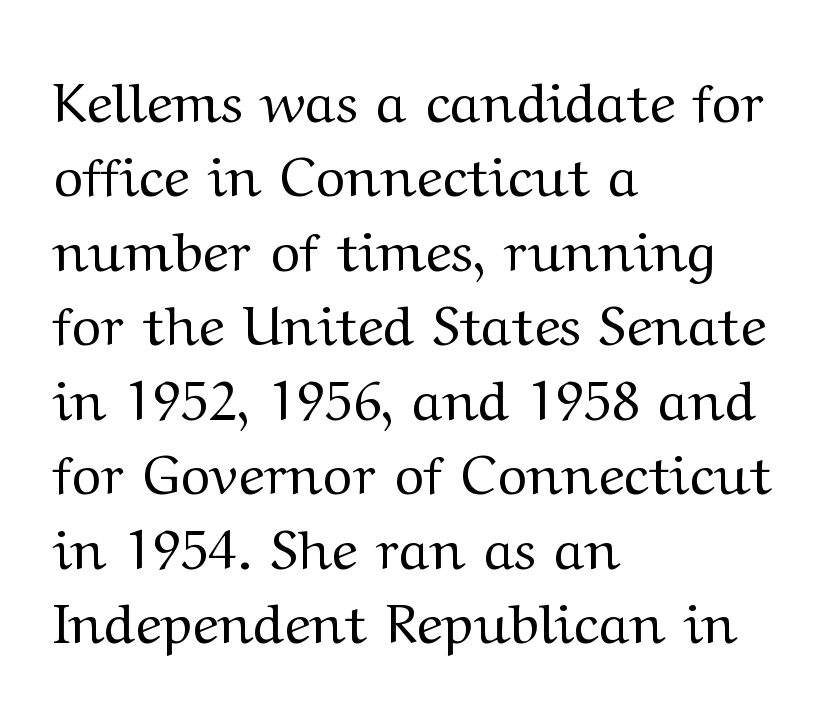
Q: Is the text bold? A: No.
Q: Is the text italic (slanted)? A: No, it is upright.
Q: Is the typeface a serif or a sans-serif typeface? A: Serif.
Q: Is the text underlined? A: No.
Q: How is the paragraph aligned? A: Left-aligned.
Q: Is the spacing between letters normal or unusually wide? A: Normal.
Q: Is the spacing between lines tight, normal or loose? A: Normal.
Q: Width (condensed, normal, or wide)? A: Wide.
Q: Stroke contrast? A: Medium.
Q: x-height? A: Medium.
Q: Monospaced? A: No.
